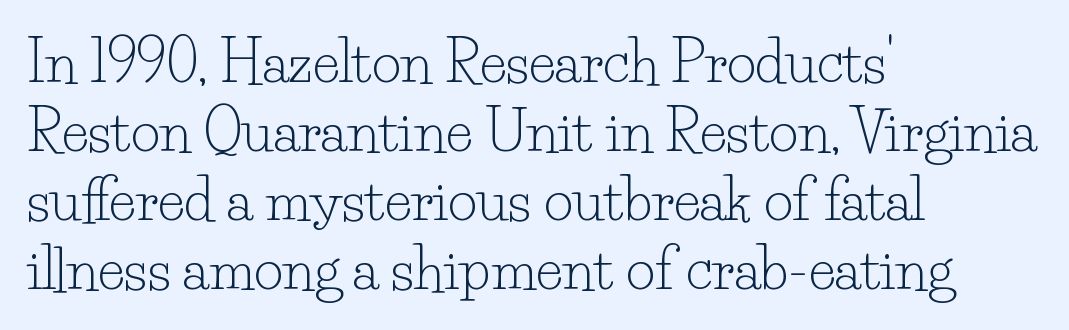
The image shows 56 px light serif type, upright; set left-aligned, line spacing 1.23x, normal letter spacing, not underlined; low stroke contrast and a small x-height.
